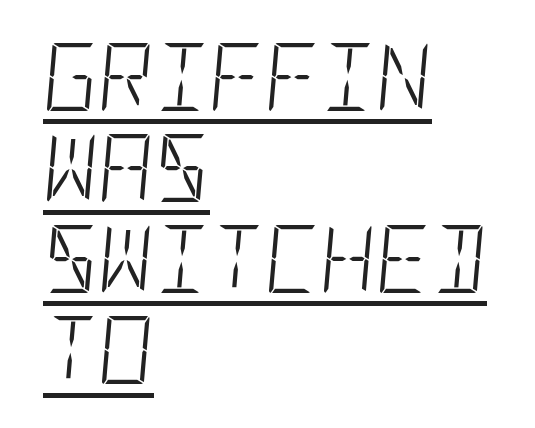
The image shows 68 px light, condensed type, italic (leaning right); set left-aligned, normal line spacing (1.34x), normal letter spacing, underlined; low stroke contrast and a large x-height.
